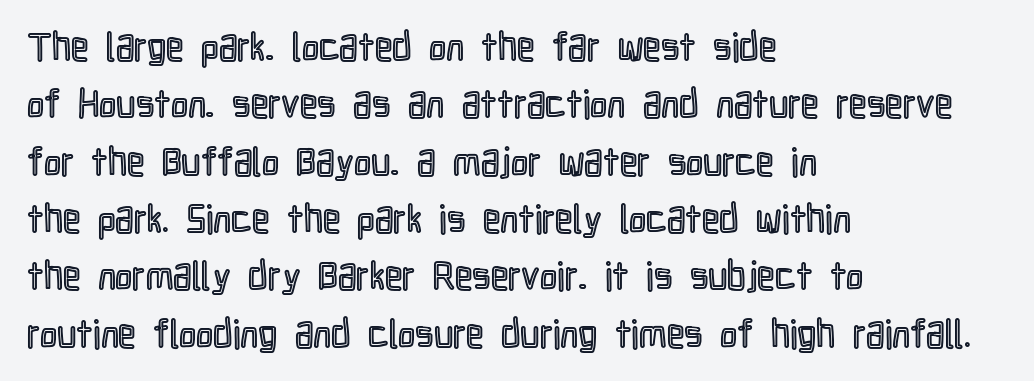
The image shows 39 px condensed type, upright; set left-aligned, normal line spacing (1.47x), normal letter spacing, not underlined; a medium x-height.
